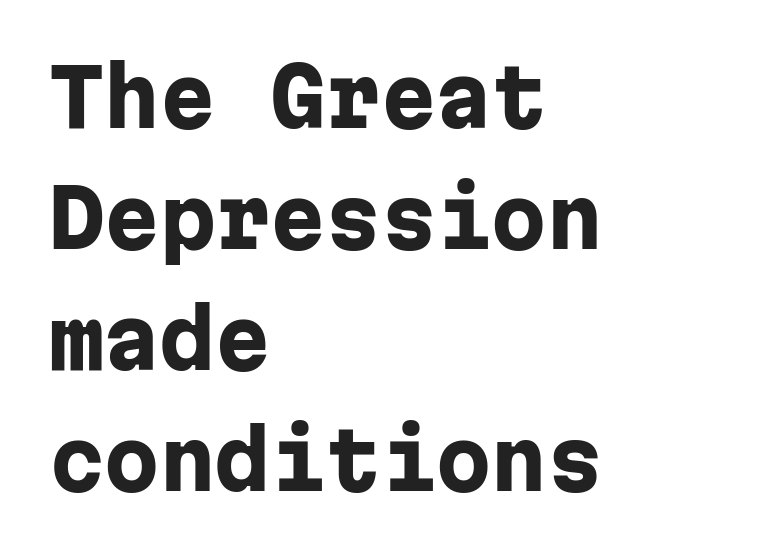
Q: Is the text bold? A: Yes.
Q: Is the text italic (slanted)? A: No, it is upright.
Q: Is the typeface a serif or a sans-serif typeface? A: Sans-serif.
Q: Is the text underlined? A: No.
Q: How is the paragraph aligned? A: Left-aligned.
Q: Is the spacing between letters normal or unusually wide? A: Normal.
Q: Is the spacing between lines tight, normal or loose? A: Normal.
Q: Width (condensed, normal, or wide)? A: Normal.
Q: Stroke contrast? A: Low.
Q: x-height? A: Medium.
Q: Monospaced? A: Yes.
